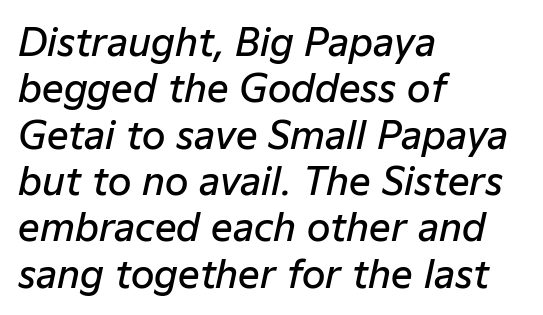
The image shows 38 px semibold type, italic (leaning right); set left-aligned, line spacing 1.22x, normal letter spacing, not underlined; low stroke contrast and a medium x-height.
